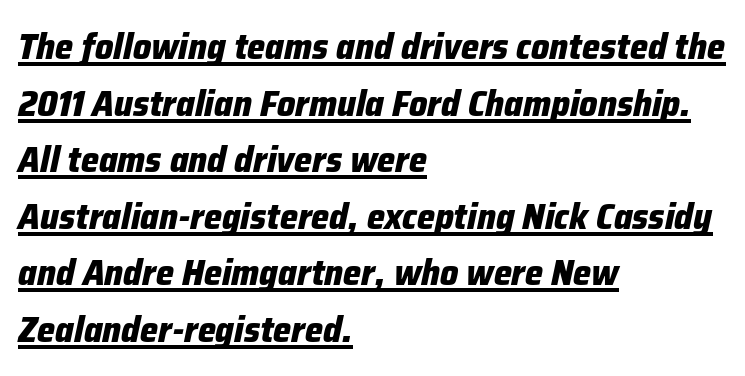
The image shows 36 px heavy type, italic (leaning right); set left-aligned, normal line spacing (1.57x), normal letter spacing, underlined; low stroke contrast and a medium x-height.
